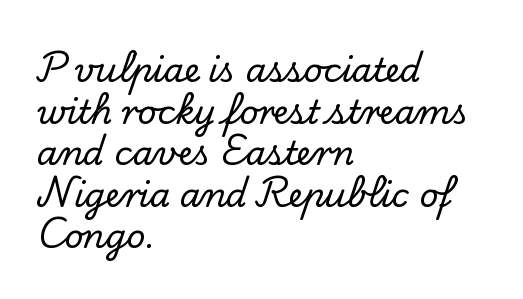
Q: Is the text italic (slanted)? A: Yes.
Q: Is the typeface a serif or a sans-serif typeface? A: Serif.
Q: Is the text underlined? A: No.
Q: How is the paragraph aligned? A: Left-aligned.
Q: Is the spacing between letters normal or unusually wide? A: Normal.
Q: Is the spacing between lines tight, normal or loose? A: Normal.
Q: Width (condensed, normal, or wide)? A: Normal.
Q: Stroke contrast? A: Low.
Q: x-height? A: Small.
Q: Monospaced? A: No.
